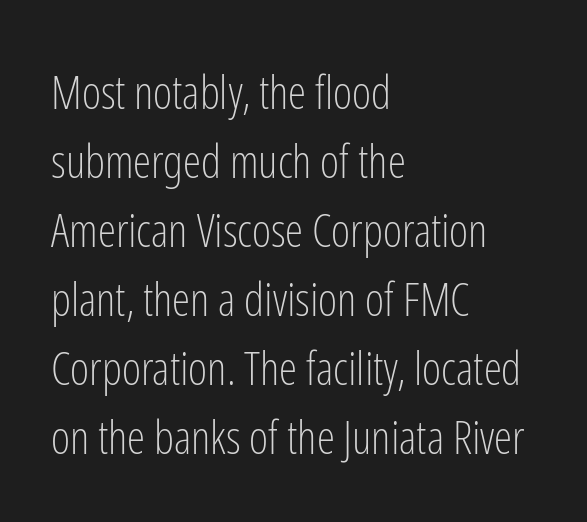
The image shows 46 px light, condensed sans-serif type, upright; set left-aligned, normal line spacing (1.5x), normal letter spacing, not underlined; low stroke contrast and a medium x-height.
